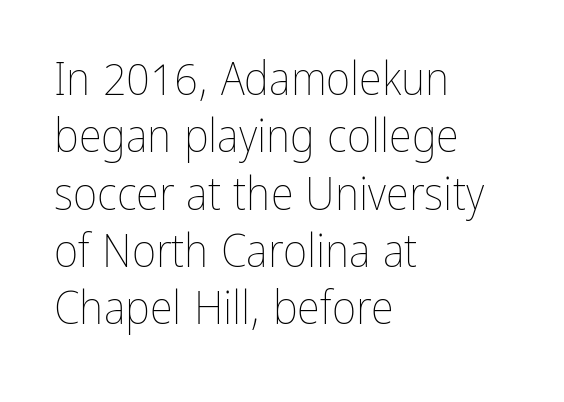
Q: Is the text bold? A: No.
Q: Is the text italic (slanted)? A: No, it is upright.
Q: Is the text underlined? A: No.
Q: How is the paragraph aligned? A: Left-aligned.
Q: Is the spacing between letters normal or unusually wide? A: Normal.
Q: Width (condensed, normal, or wide)? A: Condensed.
Q: Stroke contrast? A: Low.
Q: x-height? A: Medium.
Q: Monospaced? A: No.
